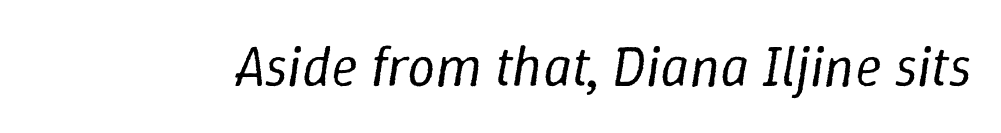
{"italic": "yes", "lean": "right", "slant_degrees": 9, "bold": "no", "weight": "regular", "width": "normal", "stroke_contrast": "low", "x_height": "medium", "monospaced": "no", "underline": "no", "letter_spacing": "normal", "letter_spacing_em": 0.0, "glyph_px": 56}
